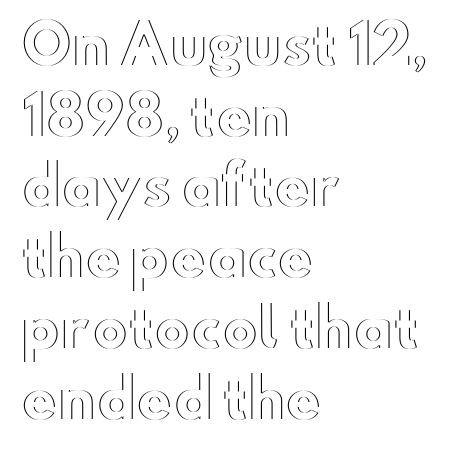
The image shows 54 px wide type, upright; set left-aligned, normal line spacing (1.31x), normal letter spacing, not underlined; a small x-height.
